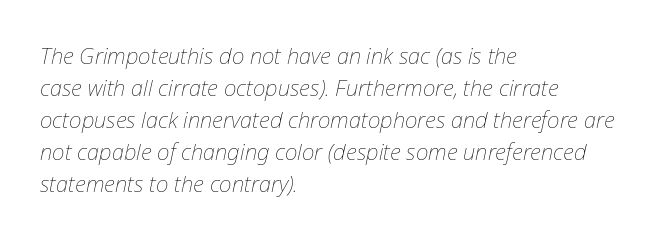
Q: Is the text bold? A: No.
Q: Is the text italic (slanted)? A: Yes, it leans right by about 12 degrees.
Q: Is the text underlined? A: No.
Q: How is the paragraph aligned? A: Left-aligned.
Q: Is the spacing between letters normal or unusually wide? A: Normal.
Q: Is the spacing between lines tight, normal or loose? A: Normal.
